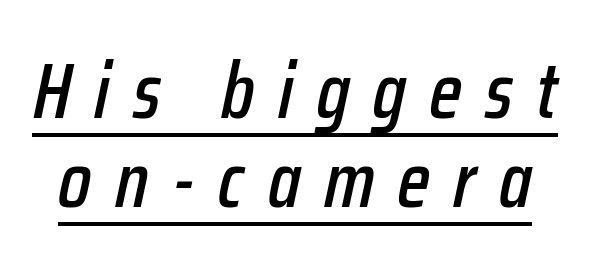
{"italic": "yes", "lean": "right", "slant_degrees": 12, "width": "condensed", "stroke_contrast": "low", "x_height": "medium", "monospaced": "no", "underline": "yes", "line_spacing": "tight", "line_spacing_ratio": 1.14, "letter_spacing": "wide", "letter_spacing_em": 0.3, "glyph_px": 78}
